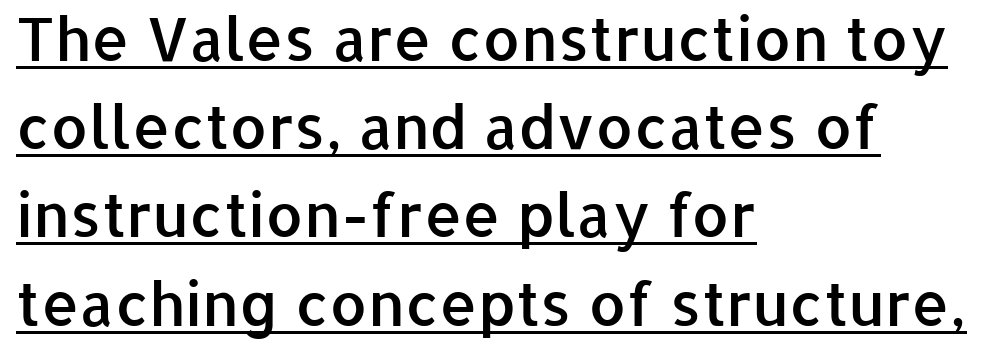
{"serif": "no", "italic": "no", "bold": "semi", "weight": "semibold", "width": "normal", "stroke_contrast": "low", "x_height": "medium", "monospaced": "no", "underline": "yes", "align": "left", "line_spacing": "normal", "line_spacing_ratio": 1.47, "letter_spacing": "normal", "letter_spacing_em": 0.0, "glyph_px": 60}
